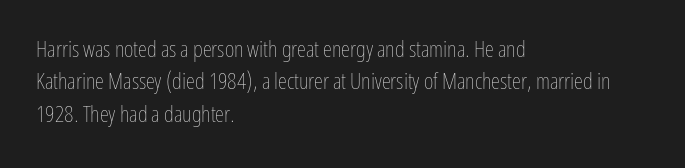
The tracking reads as untouched default to a designer's eye. Layout note: lines flush left. Students, observe: this is what conventionally led text looks like. Underline: absent.
